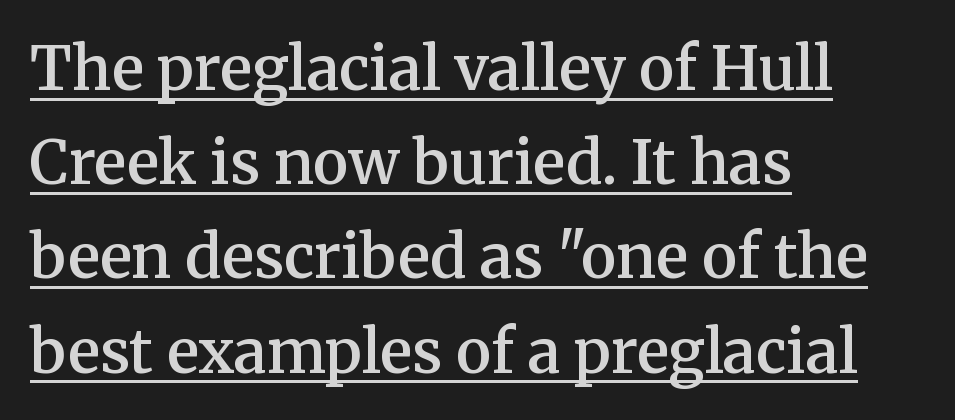
The image shows 60 px semibold serif type, upright; set left-aligned, normal line spacing (1.57x), normal letter spacing, underlined; medium stroke contrast and a medium x-height.
